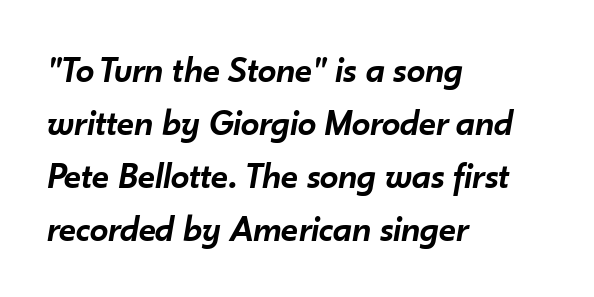
{"italic": "yes", "lean": "right", "slant_degrees": 10, "bold": "semi", "weight": "semibold", "width": "normal", "stroke_contrast": "low", "x_height": "small", "monospaced": "no", "underline": "no", "align": "left", "line_spacing": "normal", "line_spacing_ratio": 1.43, "letter_spacing": "normal", "letter_spacing_em": 0.0, "glyph_px": 37}
